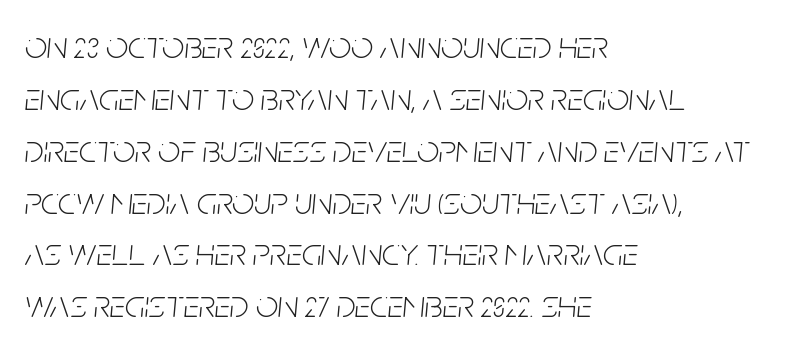
Q: Is the text bold? A: No.
Q: Is the text italic (slanted)? A: Yes, it leans right by about 5 degrees.
Q: Is the text underlined? A: No.
Q: How is the paragraph aligned? A: Left-aligned.
Q: Is the spacing between letters normal or unusually wide? A: Normal.
Q: Is the spacing between lines tight, normal or loose? A: Normal.
Q: Width (condensed, normal, or wide)? A: Condensed.
Q: Stroke contrast? A: Low.
Q: x-height? A: Large.
Q: Monospaced? A: No.
